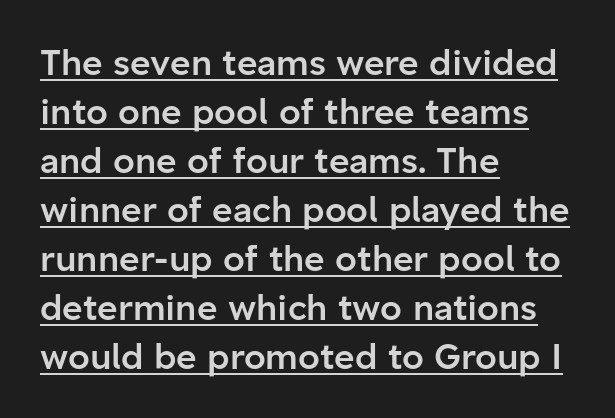
The image shows 35 px semibold sans-serif type, upright; set left-aligned, normal line spacing (1.4x), normal letter spacing, underlined; low stroke contrast and a medium x-height.
